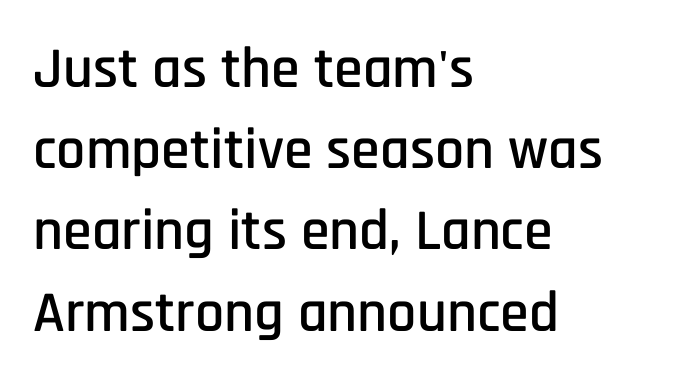
The image shows 58 px condensed sans-serif type, upright; set left-aligned, normal line spacing (1.4x), normal letter spacing, not underlined; low stroke contrast and a large x-height.
